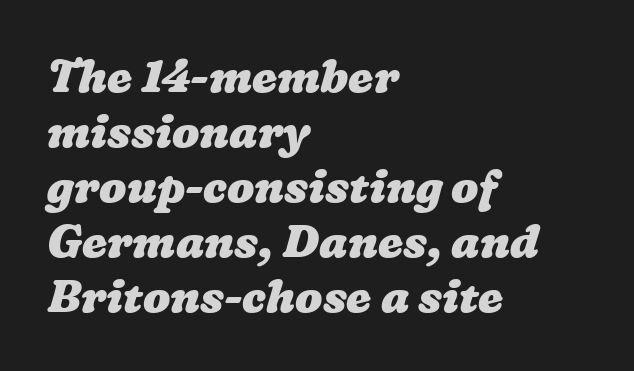
Note the varied advance widths — an 'i' is clearly narrower than an 'm'. Observe the ordinary spacing: letters are neighbours, not strangers. The baseline area is clear. Strong, thick strokes mark this as bold type.
